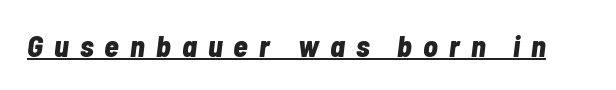
Spacing verdict: proportional, widths tailored to each character. Notice how a bar underscores the lettering throughout. Glyph-to-glyph distance is far greater than everyday printed text. Is the type slanted? Yes — the strokes lean at a clear angle. You'd pick this weight for a headline — it's a proper bold.
